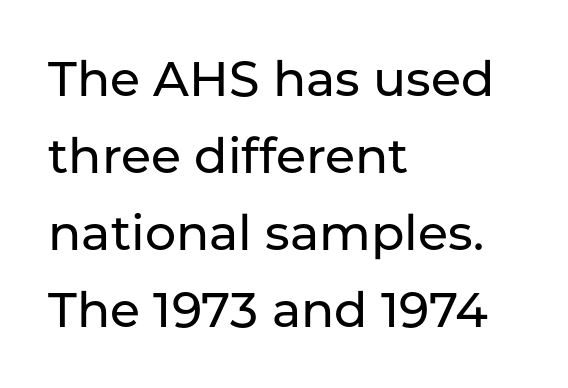
{"serif": "no", "italic": "no", "width": "normal", "stroke_contrast": "low", "x_height": "medium", "monospaced": "no", "underline": "no", "align": "left", "line_spacing": "normal", "line_spacing_ratio": 1.57, "letter_spacing": "normal", "letter_spacing_em": 0.0, "glyph_px": 49}
